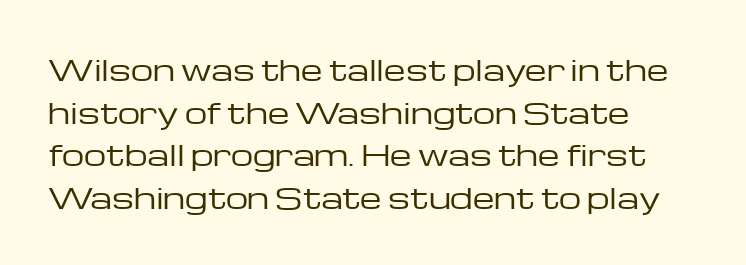
Q: Is the text bold? A: No.
Q: Is the text italic (slanted)? A: No, it is upright.
Q: Is the typeface a serif or a sans-serif typeface? A: Sans-serif.
Q: Is the text underlined? A: No.
Q: How is the paragraph aligned? A: Left-aligned.
Q: Is the spacing between letters normal or unusually wide? A: Normal.
Q: Is the spacing between lines tight, normal or loose? A: Normal.
Q: Width (condensed, normal, or wide)? A: Wide.
Q: Stroke contrast? A: Low.
Q: x-height? A: Medium.
Q: Monospaced? A: No.
